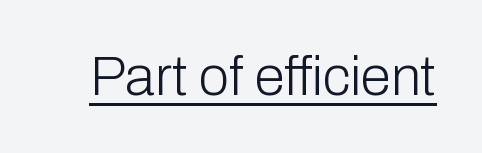
The image shows 55 px light sans-serif type, upright; set normal letter spacing, underlined; low stroke contrast and a medium x-height.
